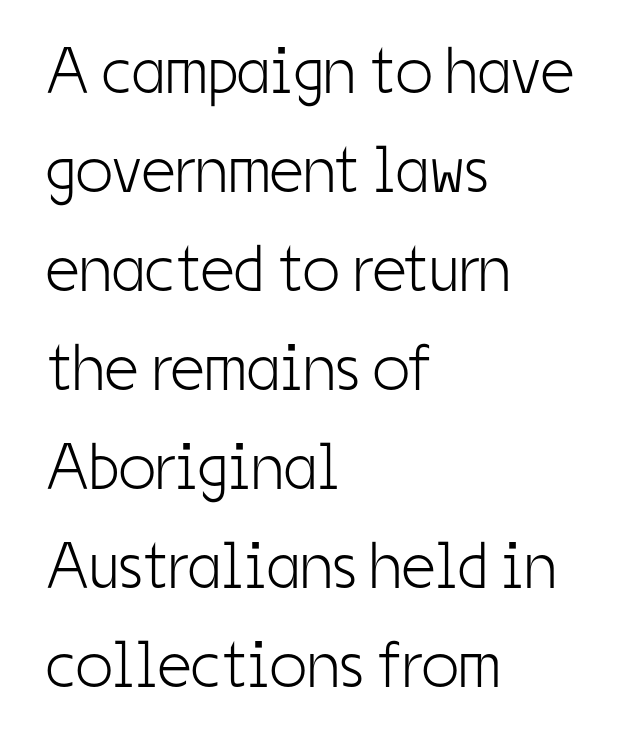
The image shows 66 px light, condensed sans-serif type, upright; set left-aligned, normal line spacing (1.5x), normal letter spacing, not underlined; low stroke contrast and a medium x-height.
